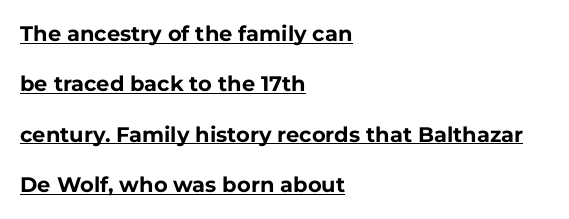
Q: Is the text bold? A: Yes.
Q: Is the text italic (slanted)? A: No, it is upright.
Q: Is the text underlined? A: Yes.
Q: How is the paragraph aligned? A: Left-aligned.
Q: Is the spacing between letters normal or unusually wide? A: Normal.
Q: Is the spacing between lines tight, normal or loose? A: Loose.
